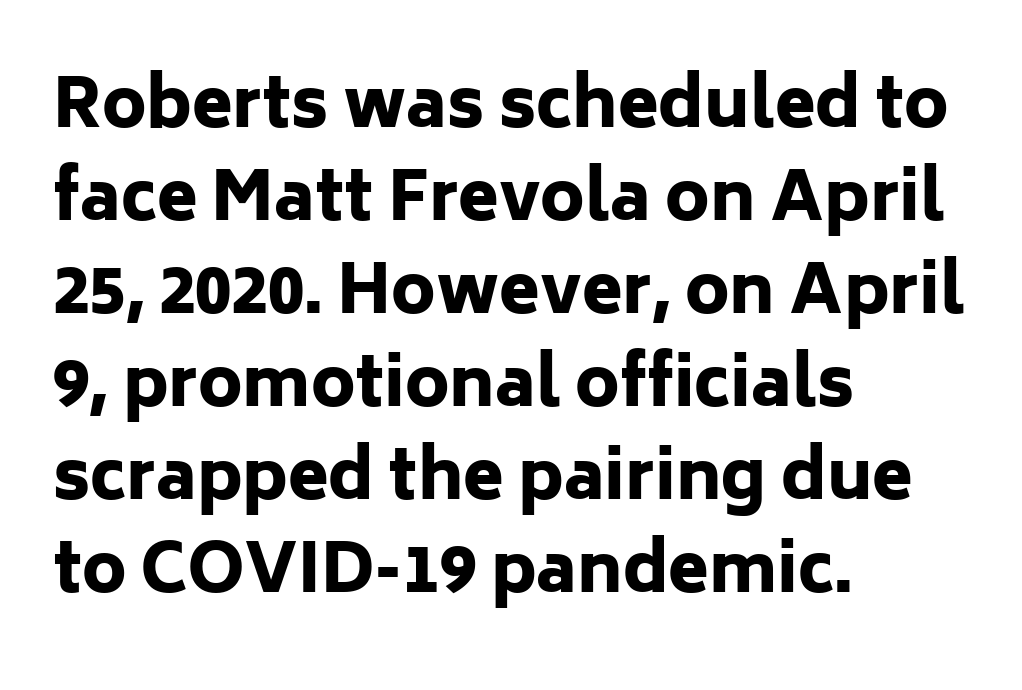
The image shows 66 px heavy sans-serif type, upright; set left-aligned, normal line spacing (1.41x), normal letter spacing, not underlined; low stroke contrast and a medium x-height.
